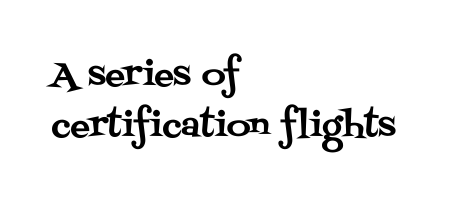
How would I describe the line gaps? Plain and ordinary. Little horizontal feet cap the strokes, marking this as serif type. The area under the type is left untouched. Every stem runs plumb, perpendicular to the baseline. The passage shown has conventional tracking throughout. Does the copy run flush right? No — it runs flush left.
